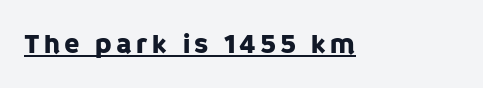
Classification — sans serif. The rendering uses natural spacing where letterforms have individual widths. A continuous stroke trails under the words, as in a hyperlink. Designer's note — italics off, roman on.
